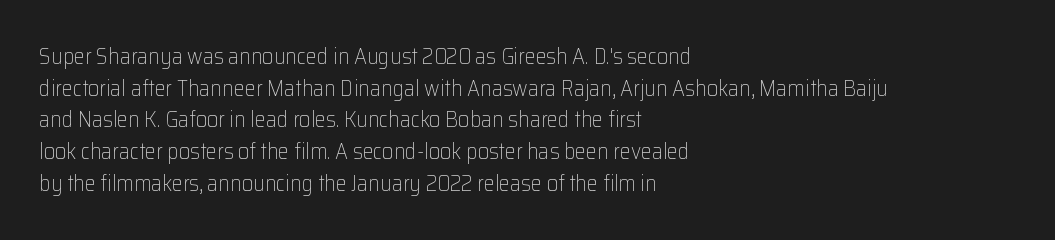
{"italic": "no", "bold": "no", "underline": "no", "align": "left", "line_spacing": "normal", "line_spacing_ratio": 1.44, "letter_spacing": "normal", "letter_spacing_em": 0.0, "glyph_px": 22}
